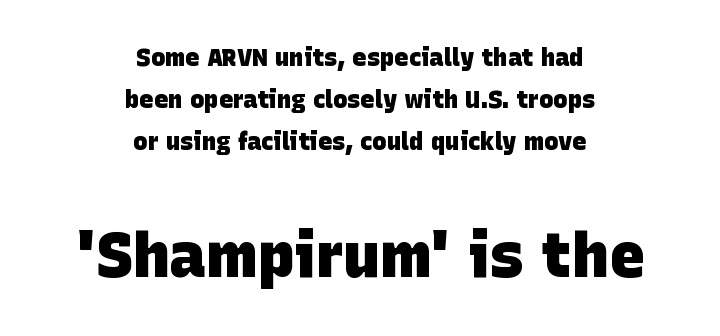
Q: Is the text bold? A: Yes.
Q: Is the typeface a serif or a sans-serif typeface? A: Sans-serif.
Q: Is the text underlined? A: No.
Q: How is the paragraph aligned? A: Centered.
Q: Is the spacing between letters normal or unusually wide? A: Normal.
Q: Which block of text is set in a larger size, the first (top) or the second (bottom)? A: The second (bottom) one.
Q: Width (condensed, normal, or wide)? A: Normal.
Q: Stroke contrast? A: Low.
Q: x-height? A: Large.
Q: Monospaced? A: No.
